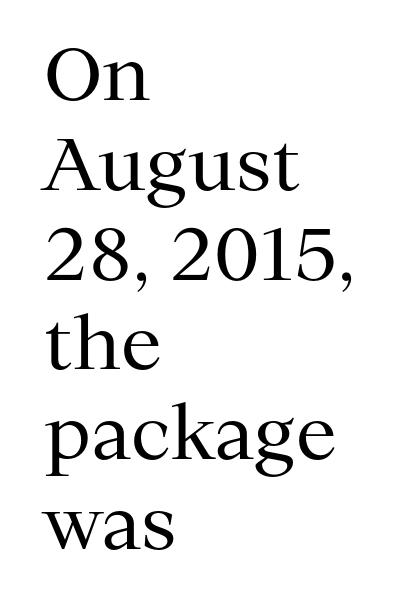
Q: Is the text bold? A: No.
Q: Is the text italic (slanted)? A: No, it is upright.
Q: Is the typeface a serif or a sans-serif typeface? A: Serif.
Q: Is the text underlined? A: No.
Q: How is the paragraph aligned? A: Left-aligned.
Q: Is the spacing between letters normal or unusually wide? A: Normal.
Q: Width (condensed, normal, or wide)? A: Normal.
Q: Stroke contrast? A: Medium.
Q: x-height? A: Medium.
Q: Monospaced? A: No.
